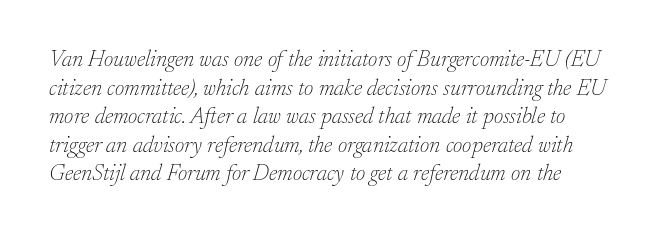
The image shows 23 px text type, italic (leaning right); set line spacing 1.24x, normal letter spacing, not underlined.
